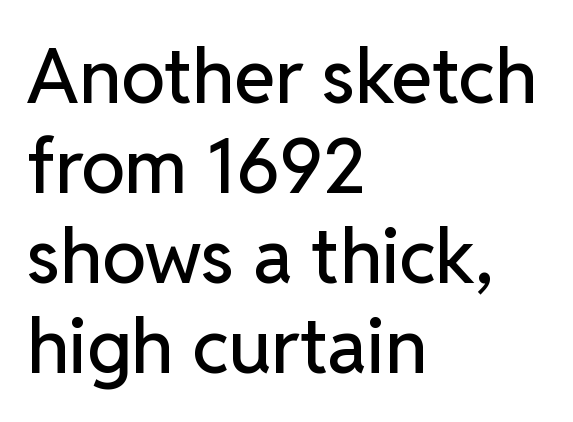
The image shows 75 px sans-serif type, upright; set left-aligned, line spacing 1.2x, normal letter spacing, not underlined; low stroke contrast and a medium x-height.
